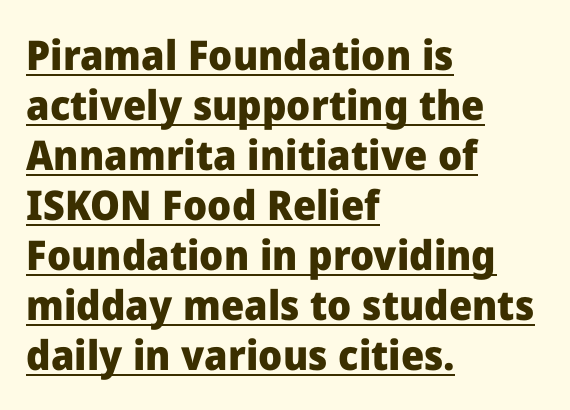
The image shows 41 px heavy sans-serif type, upright; set left-aligned, line spacing 1.22x, normal letter spacing, underlined; low stroke contrast and a medium x-height.
